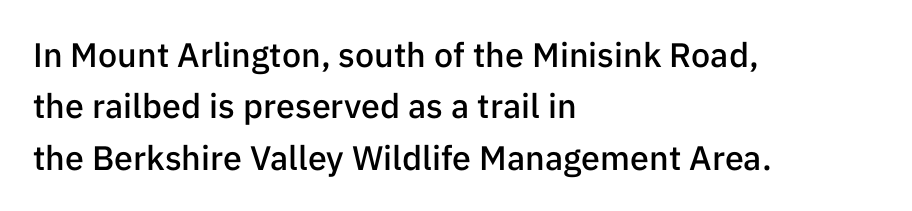
Q: Is the text bold? A: Semi-bold.
Q: Is the text italic (slanted)? A: No, it is upright.
Q: Is the typeface a serif or a sans-serif typeface? A: Sans-serif.
Q: Is the text underlined? A: No.
Q: How is the paragraph aligned? A: Left-aligned.
Q: Is the spacing between letters normal or unusually wide? A: Normal.
Q: Is the spacing between lines tight, normal or loose? A: Normal.
Q: Width (condensed, normal, or wide)? A: Normal.
Q: Stroke contrast? A: Low.
Q: x-height? A: Medium.
Q: Monospaced? A: No.
